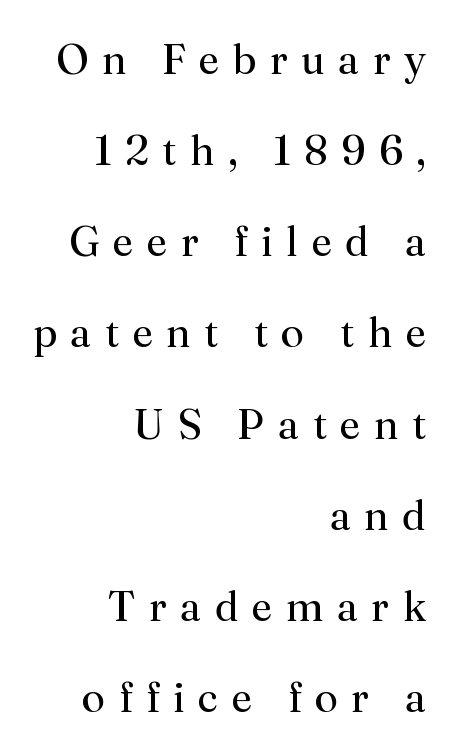
The image shows 42 px regular-weight serif type, upright; set right-aligned, loose line spacing (2.17x), unusually wide letter spacing (+0.32 em), not underlined; medium stroke contrast and a small x-height.
